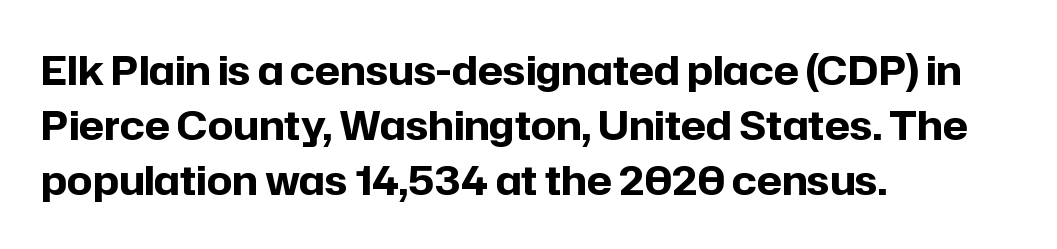
{"serif": "no", "italic": "no", "bold": "yes", "weight": "bold", "width": "normal", "stroke_contrast": "low", "x_height": "medium", "monospaced": "no", "underline": "no", "align": "left", "line_spacing": "normal", "line_spacing_ratio": 1.37, "letter_spacing": "normal", "letter_spacing_em": 0.0, "glyph_px": 40}
